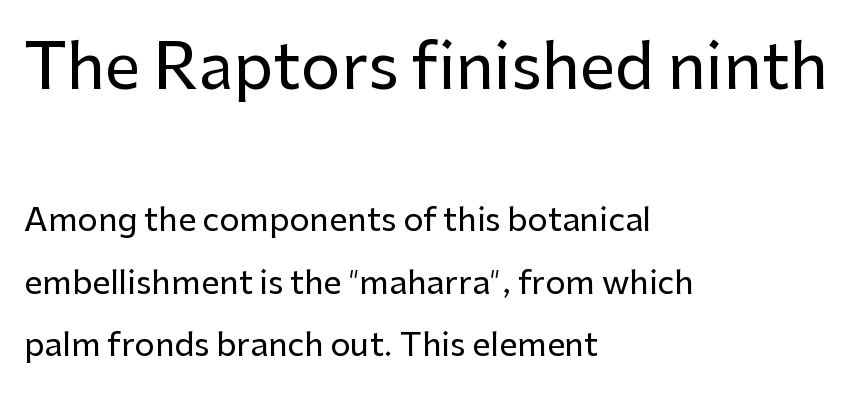
The image shows 63 px sans-serif type, upright; set left-aligned, loose line spacing (1.96x), normal letter spacing, not underlined; the first (top) block is 1.97x larger; low stroke contrast and a medium x-height.
